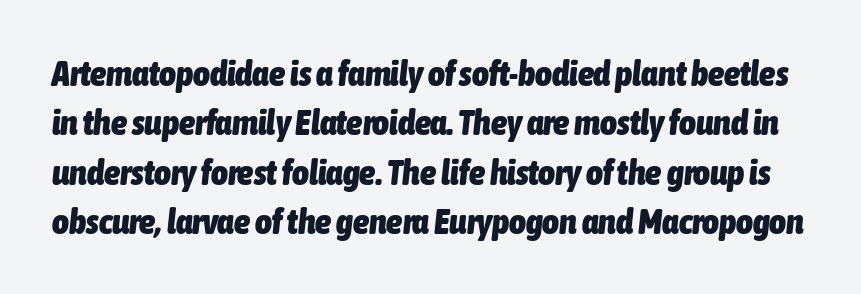
Q: Is the text bold? A: Yes.
Q: Is the text italic (slanted)? A: Yes, it leans right by about 6 degrees.
Q: Is the text underlined? A: No.
Q: Is the spacing between letters normal or unusually wide? A: Normal.
Q: Is the spacing between lines tight, normal or loose? A: Normal.
Q: Width (condensed, normal, or wide)? A: Condensed.
Q: Stroke contrast? A: Low.
Q: x-height? A: Medium.
Q: Monospaced? A: No.
